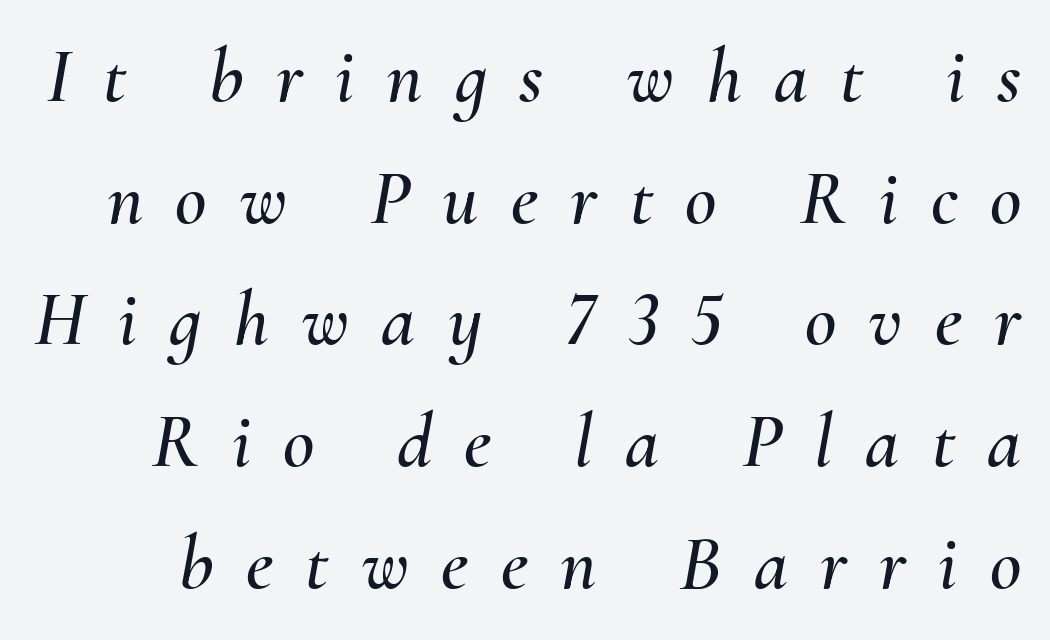
Q: Is the text italic (slanted)? A: Yes, it leans right by about 10 degrees.
Q: Is the text underlined? A: No.
Q: Is the spacing between letters normal or unusually wide? A: Unusually wide.
Q: Is the spacing between lines tight, normal or loose? A: Normal.
Q: Width (condensed, normal, or wide)? A: Normal.
Q: Stroke contrast? A: Medium.
Q: x-height? A: Small.
Q: Monospaced? A: No.
